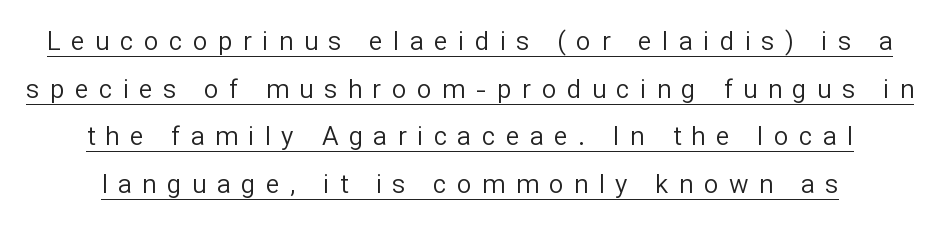
Q: Is the text bold? A: No.
Q: Is the text italic (slanted)? A: No, it is upright.
Q: Is the text underlined? A: Yes.
Q: Is the spacing between letters normal or unusually wide? A: Unusually wide.
